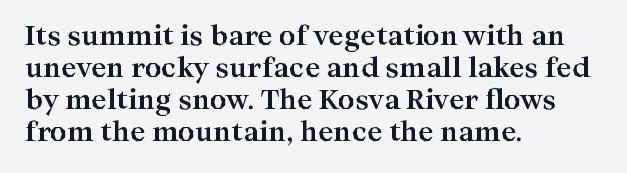
The image shows 26 px bold type, upright; set left-aligned, line spacing 1.23x, normal letter spacing, not underlined.
